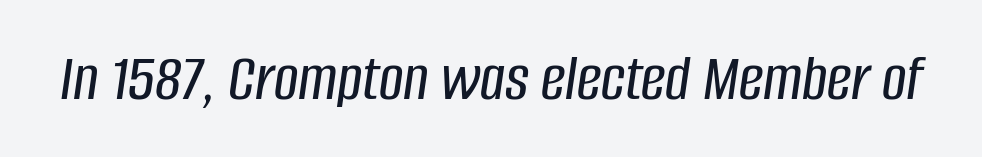
{"italic": "yes", "lean": "right", "slant_degrees": 8, "width": "condensed", "stroke_contrast": "low", "x_height": "large", "monospaced": "no", "underline": "no", "letter_spacing": "normal", "letter_spacing_em": 0.0, "glyph_px": 68}
